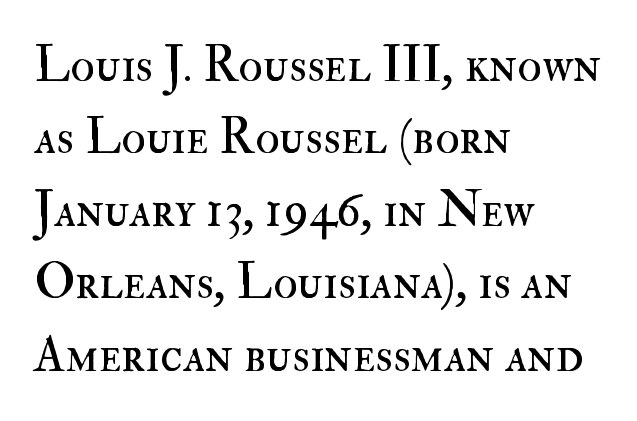
The axis of the letterforms is exactly vertical. The space beneath each line is pristine and unruled. The font is comparable to plain body text, perhaps lighter. How would I describe the line gaps? Plain and ordinary.
